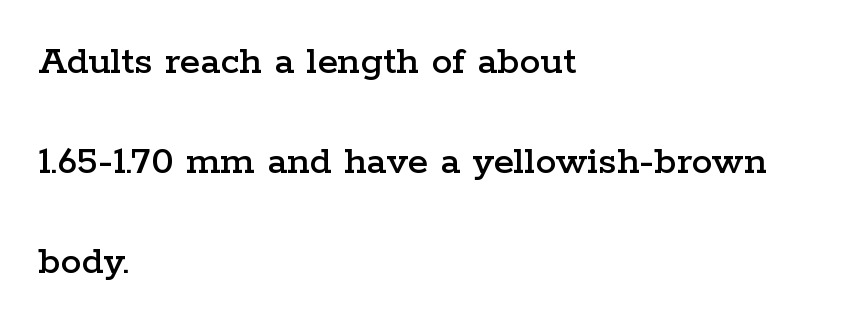
{"serif": "yes", "italic": "no", "width": "wide", "stroke_contrast": "low", "x_height": "medium", "monospaced": "no", "underline": "no", "align": "left", "line_spacing": "loose", "line_spacing_ratio": 2.38, "letter_spacing": "normal", "letter_spacing_em": 0.0, "glyph_px": 42}
